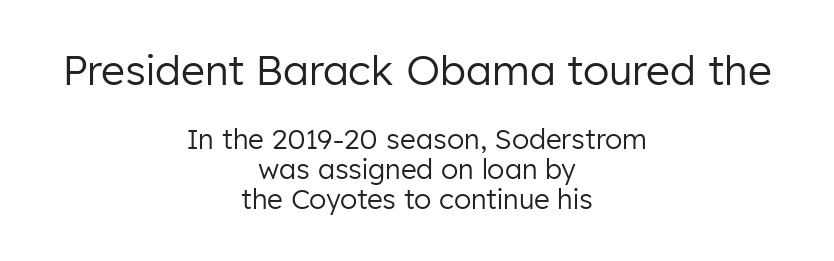
The image shows 41 px regular-weight sans-serif type, upright; set centered, tight line spacing (1.11x), normal letter spacing, not underlined; the first (top) block is 1.52x larger; low stroke contrast and a medium x-height.
